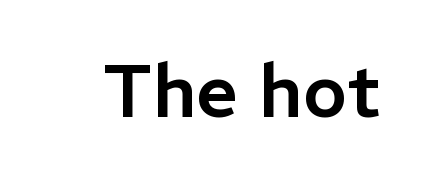
This is sans-serif lettering, the kind often seen on screens and signage. Nobody touched the tracking dial on this one. Clear beneath every line of the passage. Quick note: not italic, upright. This sample has the flowing, uneven cadence of proportional lettering.
